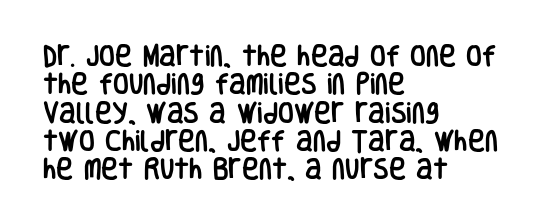
The image shows 23 px text type, upright; set left-aligned, line spacing 1.23x, normal letter spacing, not underlined.
